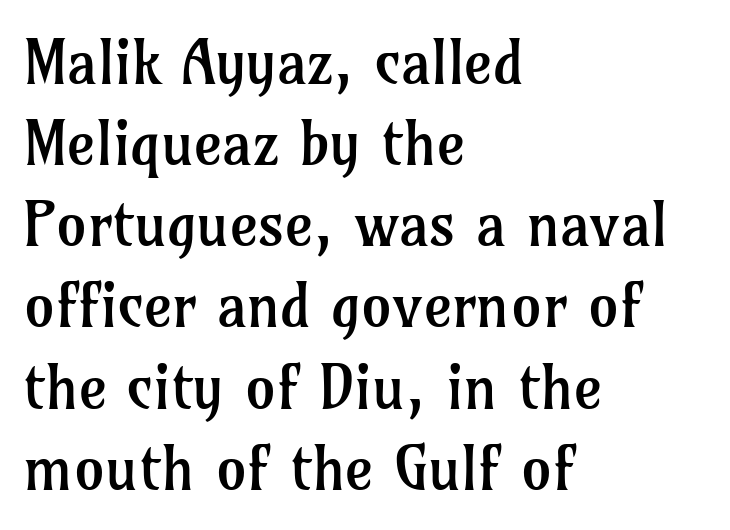
{"serif": "yes", "italic": "no", "bold": "no", "weight": "regular", "width": "normal", "stroke_contrast": "low", "x_height": "medium", "monospaced": "no", "underline": "no", "align": "left", "line_spacing": "normal", "line_spacing_ratio": 1.33, "letter_spacing": "normal", "letter_spacing_em": 0.0, "glyph_px": 61}
